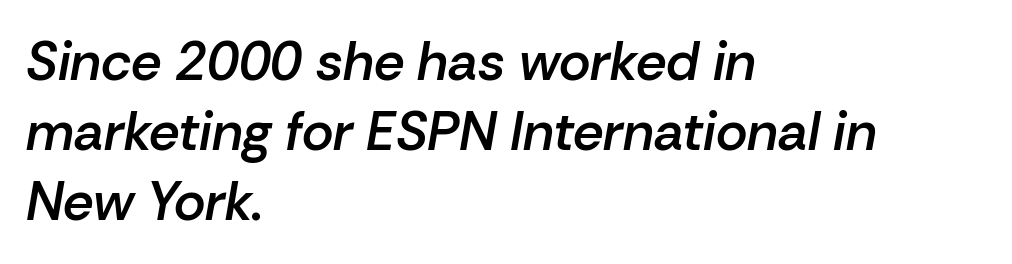
The image shows 54 px semibold type, italic (leaning right); set left-aligned, normal line spacing (1.3x), normal letter spacing, not underlined; low stroke contrast and a medium x-height.
